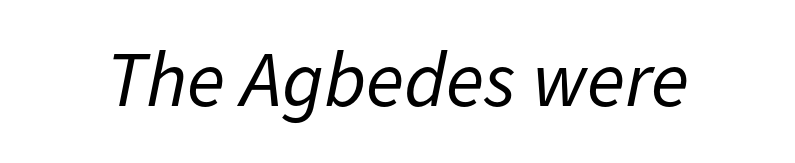
The image shows 79 px regular-weight type, italic (leaning right); set normal letter spacing, not underlined; low stroke contrast and a medium x-height.
